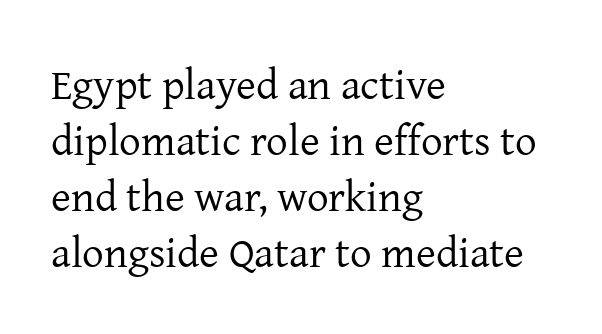
Q: Is the text bold? A: No.
Q: Is the text italic (slanted)? A: No, it is upright.
Q: Is the typeface a serif or a sans-serif typeface? A: Serif.
Q: Is the text underlined? A: No.
Q: How is the paragraph aligned? A: Left-aligned.
Q: Is the spacing between letters normal or unusually wide? A: Normal.
Q: Is the spacing between lines tight, normal or loose? A: Normal.
Q: Width (condensed, normal, or wide)? A: Normal.
Q: Stroke contrast? A: Low.
Q: x-height? A: Medium.
Q: Monospaced? A: No.
